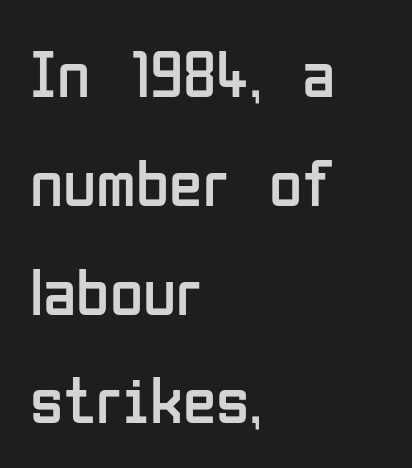
Summary of vertical rhythm: regular, with standard interline spacing. No heavy texture on the line: the type isn't bold. A typesetter would mark this as roman, not italic. The designer went with a sans here, leaving each stem footless.
